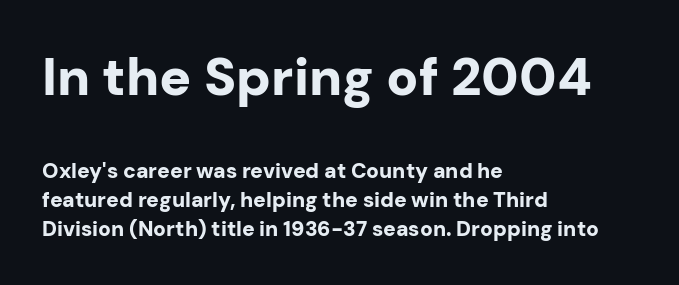
The image shows 53 px bold sans-serif type, upright; set left-aligned, normal line spacing (1.37x), normal letter spacing, not underlined; the first (top) block is 2.52x larger; low stroke contrast and a medium x-height.
